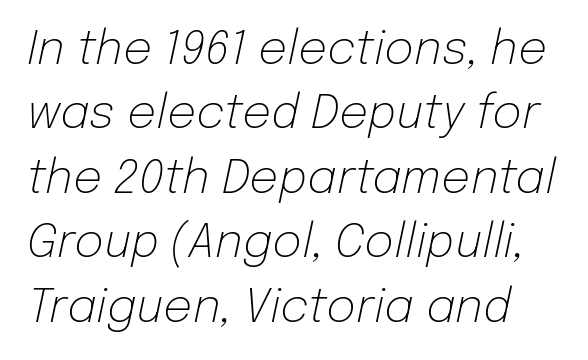
The image shows 46 px light type, italic (leaning right); set normal line spacing (1.4x), normal letter spacing, not underlined; low stroke contrast and a medium x-height.
